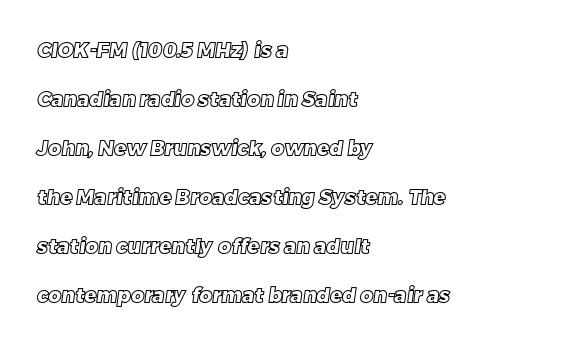
Q: Is the text underlined? A: No.
Q: How is the paragraph aligned? A: Left-aligned.
Q: Is the spacing between letters normal or unusually wide? A: Normal.
Q: Is the spacing between lines tight, normal or loose? A: Loose.
